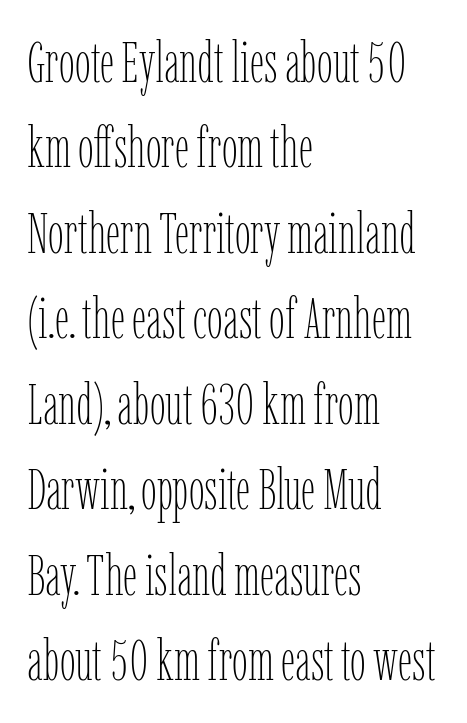
The image shows 57 px thin, condensed type, upright; set left-aligned, normal line spacing (1.5x), normal letter spacing, not underlined; low stroke contrast and a medium x-height.
